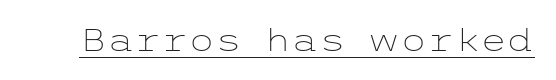
{"serif": "no", "italic": "no", "bold": "no", "weight": "light", "width": "wide", "stroke_contrast": "low", "x_height": "medium", "underline": "yes", "letter_spacing": "normal", "letter_spacing_em": 0.0, "glyph_px": 31}
